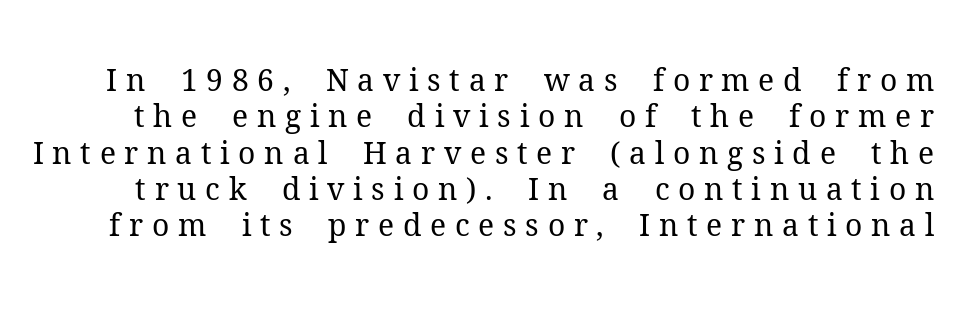
Someone cranked the tracking dial way up on this one. The space directly below the letters is spotless. Summary of weight: not heavy and not bold. You could not count columns in this text — the font is proportionally spaced.
